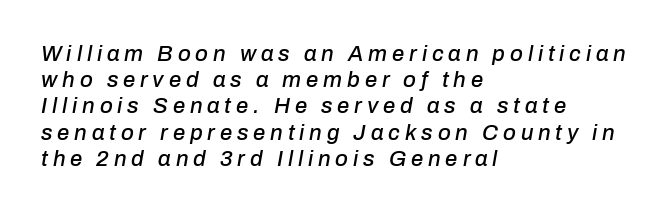
The image shows 22 px text type, italic (leaning right); set left-aligned, line spacing 1.19x, unusually wide letter spacing (+0.22 em), not underlined.
